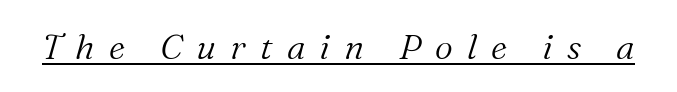
{"serif": "yes", "italic": "yes", "lean": "right", "slant_degrees": 16, "bold": "no", "weight": "light", "width": "normal", "stroke_contrast": "medium", "x_height": "medium", "monospaced": "no", "underline": "yes", "letter_spacing": "wide", "letter_spacing_em": 0.4, "glyph_px": 35}
